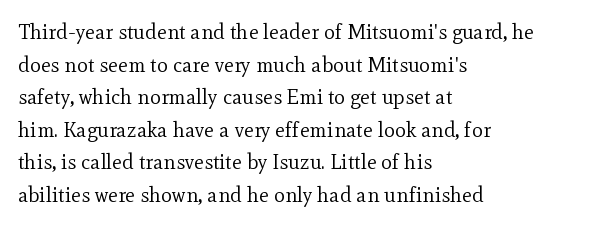
Q: Is the text bold? A: No.
Q: Is the text italic (slanted)? A: No, it is upright.
Q: Is the text underlined? A: No.
Q: How is the paragraph aligned? A: Left-aligned.
Q: Is the spacing between letters normal or unusually wide? A: Normal.
Q: Is the spacing between lines tight, normal or loose? A: Normal.
